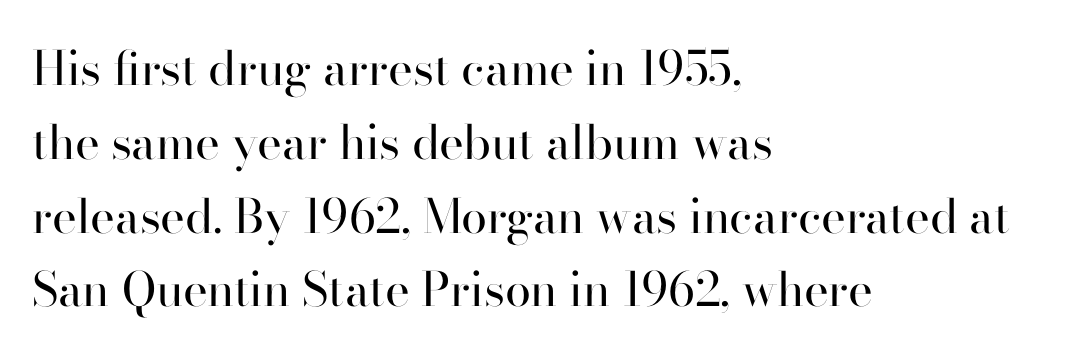
Q: Is the text bold? A: No.
Q: Is the text italic (slanted)? A: No, it is upright.
Q: Is the typeface a serif or a sans-serif typeface? A: Serif.
Q: Is the text underlined? A: No.
Q: How is the paragraph aligned? A: Left-aligned.
Q: Is the spacing between letters normal or unusually wide? A: Normal.
Q: Is the spacing between lines tight, normal or loose? A: Normal.
Q: Width (condensed, normal, or wide)? A: Normal.
Q: Stroke contrast? A: High.
Q: x-height? A: Small.
Q: Monospaced? A: No.
